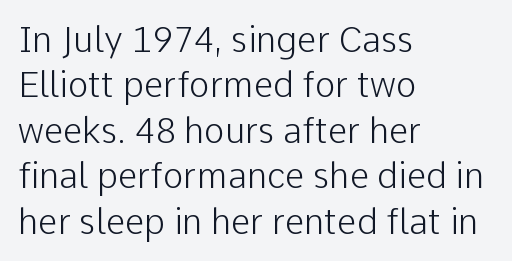
The cut favours lightness, reaching ordinary text weight at its darkest. The type is set solid horizontally, with unmodified tracking. You can tell from the bare stems that sans-serif type was used. Beneath every word, the page is bare. The letters advance in unequal steps, a hallmark of proportional type. Quick note: interline space is typical.
